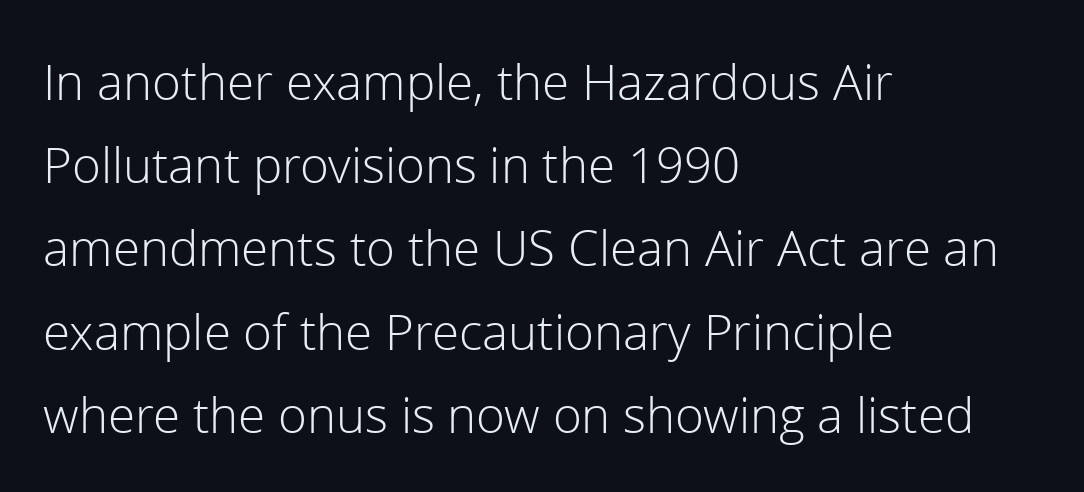
Q: Is the text bold? A: No.
Q: Is the text italic (slanted)? A: No, it is upright.
Q: Is the typeface a serif or a sans-serif typeface? A: Sans-serif.
Q: Is the text underlined? A: No.
Q: How is the paragraph aligned? A: Left-aligned.
Q: Is the spacing between letters normal or unusually wide? A: Normal.
Q: Is the spacing between lines tight, normal or loose? A: Normal.
Q: Width (condensed, normal, or wide)? A: Normal.
Q: Stroke contrast? A: Low.
Q: x-height? A: Medium.
Q: Monospaced? A: No.
